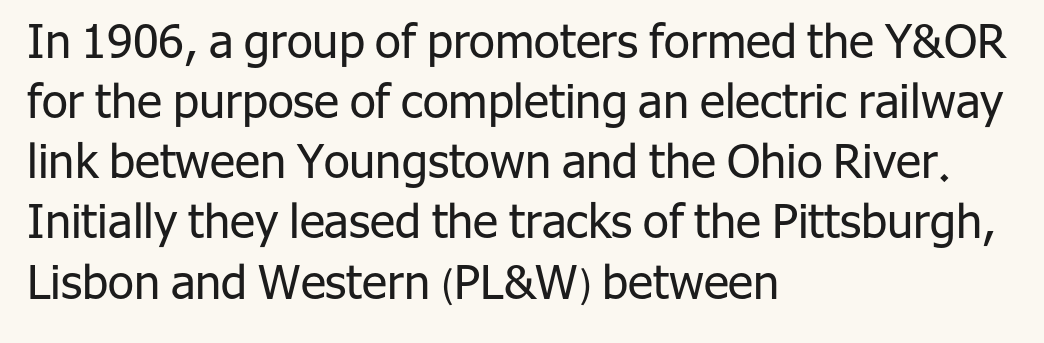
Teacher's note: observe the even left margin — that is flush-left alignment. The letters advance in unequal steps, a hallmark of proportional type. The font's upright variant was chosen for this text. Unlike a traditional serif, this face leaves its strokes unadorned. Does the leading feel generous? No, just average.
